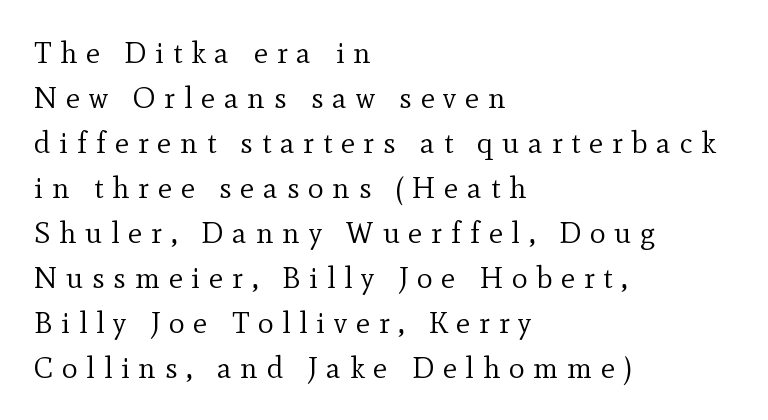
Do the characters align in a grid? No, the font is proportional. The rendering shows small feet on the letterforms — a serif design. The weight tops out at a normal text grade. The font's upright variant was chosen for this text.
